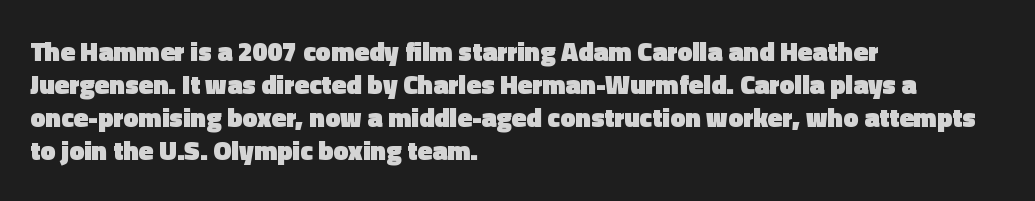
Words float on clear page, feet unadorned. Does the lettering tilt? It doesn't — this is upright. Visually the block forms a straight wall on the left and a jagged coastline on the right. These words are printed bold, with thick strokes throughout. Characters follow at the spacing the type designer built in.
